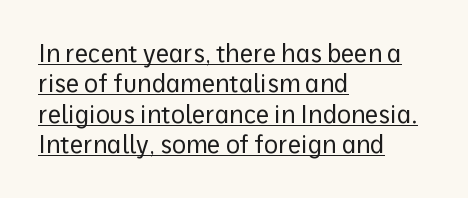
The image shows 24 px text type, upright; set left-aligned, normal line spacing (1.27x), normal letter spacing, underlined.
